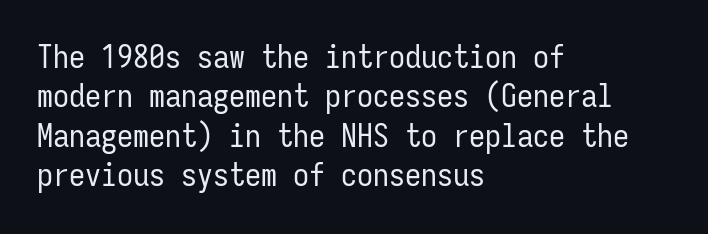
{"serif": "no", "italic": "no", "bold": "no", "weight": "regular", "width": "condensed", "stroke_contrast": "low", "x_height": "medium", "monospaced": "yes", "underline": "no", "align": "left", "line_spacing_ratio": 1.23, "letter_spacing": "normal", "letter_spacing_em": 0.0, "glyph_px": 32}
